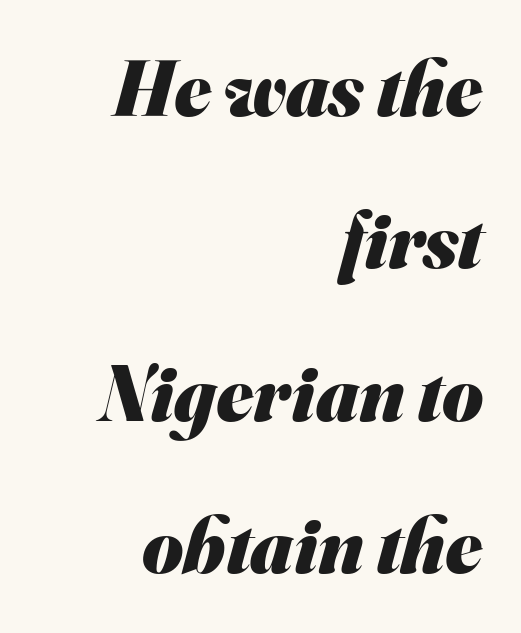
The image shows 79 px heavy sans-serif type; set right-aligned, loose line spacing (1.93x), normal letter spacing, not underlined; medium stroke contrast and a small x-height.
